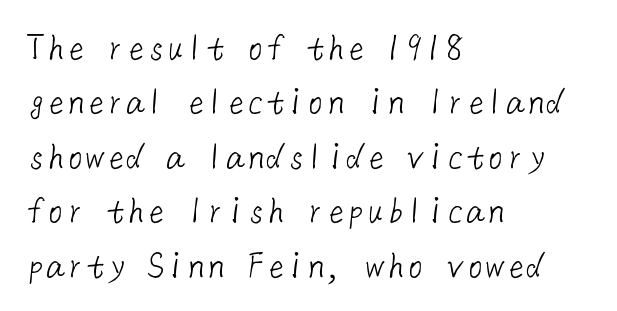
Q: Is the text bold? A: No.
Q: Is the typeface a serif or a sans-serif typeface? A: Sans-serif.
Q: Is the text underlined? A: No.
Q: How is the paragraph aligned? A: Left-aligned.
Q: Is the spacing between letters normal or unusually wide? A: Normal.
Q: Is the spacing between lines tight, normal or loose? A: Normal.
Q: Width (condensed, normal, or wide)? A: Normal.
Q: Stroke contrast? A: Low.
Q: x-height? A: Medium.
